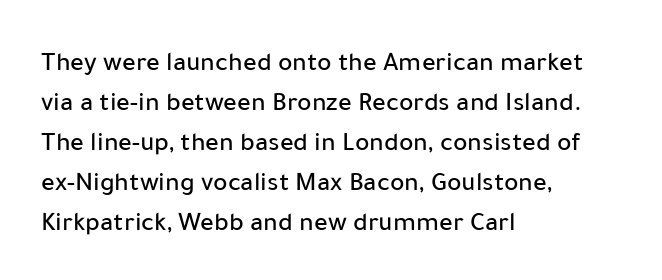
Q: Is the text italic (slanted)? A: No, it is upright.
Q: Is the text underlined? A: No.
Q: How is the paragraph aligned? A: Left-aligned.
Q: Is the spacing between letters normal or unusually wide? A: Normal.
Q: Is the spacing between lines tight, normal or loose? A: Normal.
